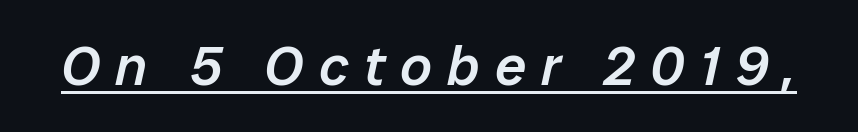
The glyphs are accompanied by a horizontal stroke just below them. Proportional: the letters do not fall into vertical columns. A bit beefed up — I'd call it semibold rather than bold. When letters slant like this, we call the style italic.
